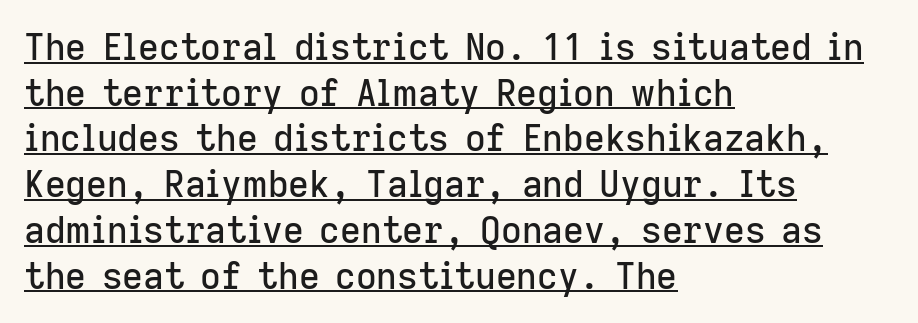
Q: Is the text italic (slanted)? A: No, it is upright.
Q: Is the typeface a serif or a sans-serif typeface? A: Sans-serif.
Q: Is the text underlined? A: Yes.
Q: How is the paragraph aligned? A: Left-aligned.
Q: Is the spacing between letters normal or unusually wide? A: Normal.
Q: Is the spacing between lines tight, normal or loose? A: Normal.
Q: Width (condensed, normal, or wide)? A: Normal.
Q: Stroke contrast? A: Low.
Q: x-height? A: Medium.
Q: Monospaced? A: No.
